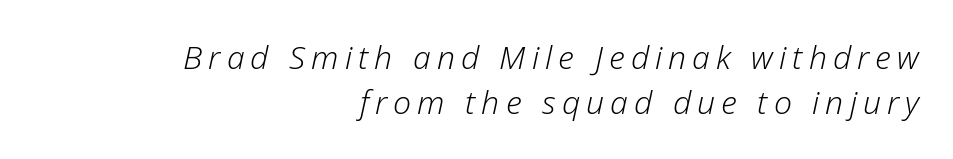
{"italic": "yes", "lean": "right", "slant_degrees": 12, "bold": "no", "weight": "light", "width": "normal", "stroke_contrast": "low", "x_height": "medium", "monospaced": "no", "underline": "no", "align": "right", "line_spacing": "normal", "line_spacing_ratio": 1.42, "glyph_px": 32}
